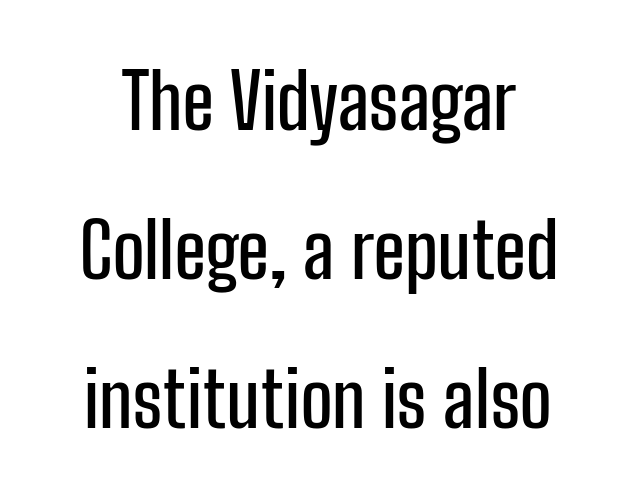
Rule under the text: the space is simply empty. Proportional: the letters do not fall into vertical columns. A typesetter would label this face a sans. Look at the tracking — it's just the regular setting, nothing added. Each new line begins a long way beneath the previous one. No italicization has been applied; the sample stays upright.
